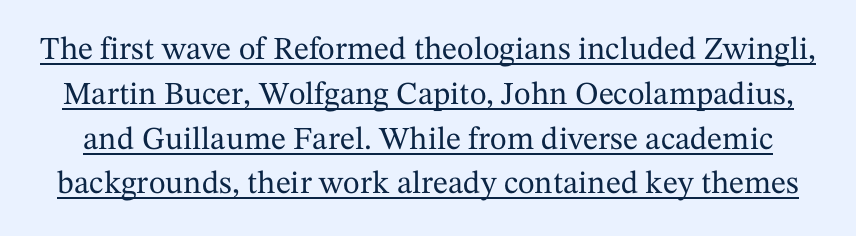
The image shows 32 px serif type, upright; set normal line spacing (1.4x), normal letter spacing, underlined; medium stroke contrast and a medium x-height.
